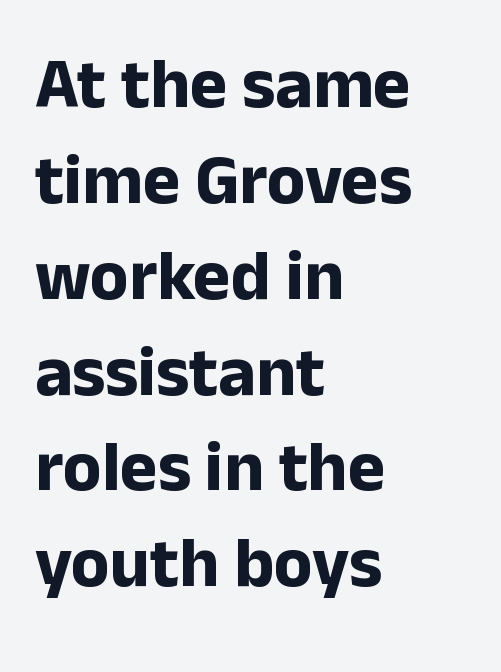
{"serif": "no", "italic": "no", "bold": "yes", "weight": "bold", "width": "normal", "stroke_contrast": "low", "x_height": "medium", "monospaced": "no", "underline": "no", "align": "left", "line_spacing": "normal", "line_spacing_ratio": 1.35, "letter_spacing": "normal", "letter_spacing_em": 0.0, "glyph_px": 71}
